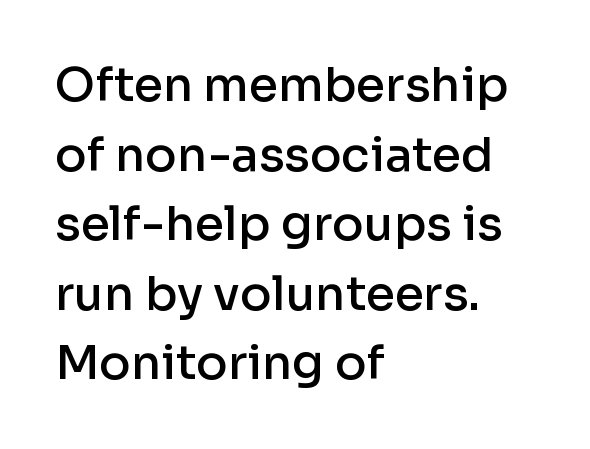
Proportional: the letters do not fall into vertical columns. Strokes here are thickened, but only to semibold level. Words appear dense and cohesive because spacing is normal. The designer went with a sans here, leaving each stem footless.
